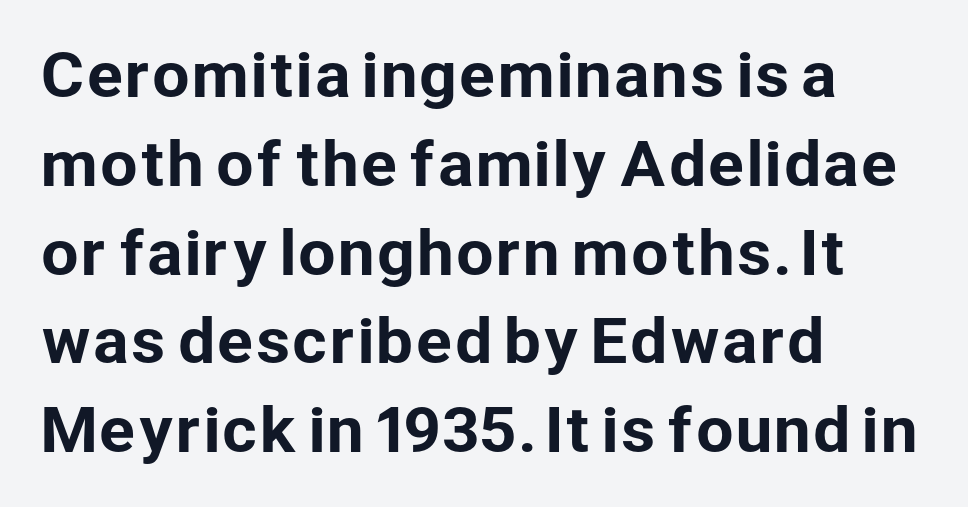
Q: Is the text italic (slanted)? A: No, it is upright.
Q: Is the typeface a serif or a sans-serif typeface? A: Sans-serif.
Q: Is the text underlined? A: No.
Q: How is the paragraph aligned? A: Left-aligned.
Q: Is the spacing between letters normal or unusually wide? A: Normal.
Q: Is the spacing between lines tight, normal or loose? A: Normal.
Q: Width (condensed, normal, or wide)? A: Normal.
Q: Stroke contrast? A: Low.
Q: x-height? A: Medium.
Q: Monospaced? A: No.
